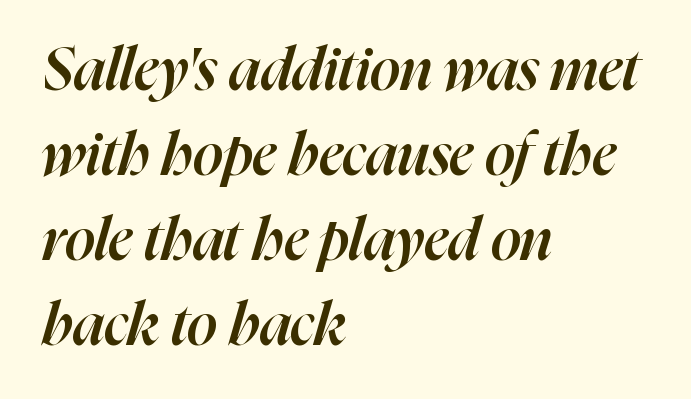
The image shows 59 px semibold type, italic (leaning right); set left-aligned, normal line spacing (1.44x), normal letter spacing, not underlined; high stroke contrast and a medium x-height.
